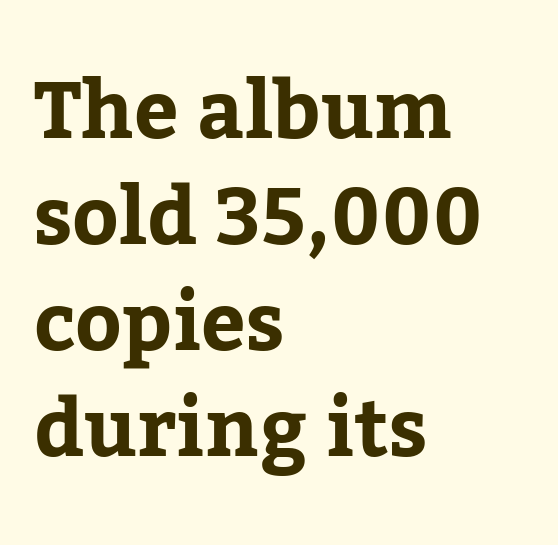
{"serif": "yes", "italic": "no", "bold": "yes", "weight": "bold", "width": "normal", "stroke_contrast": "low", "x_height": "medium", "monospaced": "no", "underline": "no", "align": "left", "line_spacing": "normal", "line_spacing_ratio": 1.34, "letter_spacing": "normal", "letter_spacing_em": 0.0, "glyph_px": 79}
